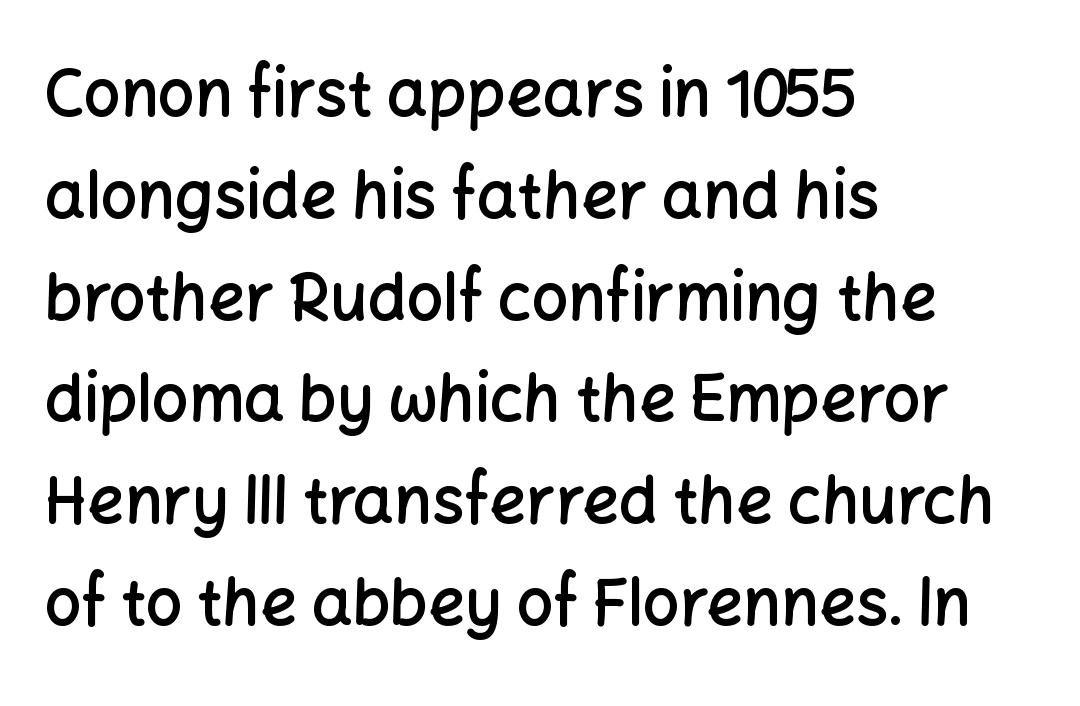
{"serif": "no", "italic": "no", "bold": "semi", "weight": "semibold", "width": "normal", "stroke_contrast": "low", "x_height": "medium", "monospaced": "no", "underline": "no", "align": "left", "line_spacing": "normal", "line_spacing_ratio": 1.59, "letter_spacing": "normal", "letter_spacing_em": 0.0, "glyph_px": 64}
